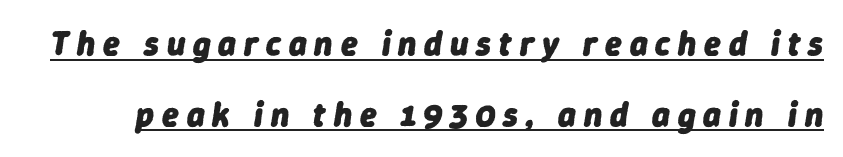
{"italic": "yes", "lean": "right", "slant_degrees": 9, "bold": "yes", "weight": "heavy", "width": "normal", "stroke_contrast": "low", "x_height": "medium", "monospaced": "no", "underline": "yes", "line_spacing": "loose", "line_spacing_ratio": 2.08, "letter_spacing": "wide", "letter_spacing_em": 0.23, "glyph_px": 34}
